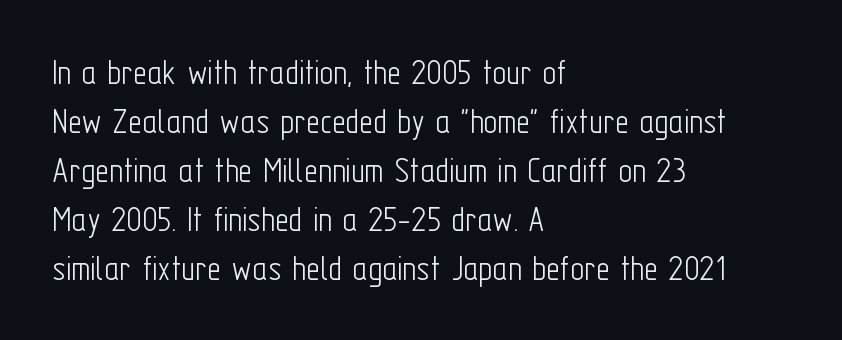
{"serif": "no", "italic": "no", "bold": "no", "weight": "light", "width": "condensed", "stroke_contrast": "low", "x_height": "medium", "monospaced": "no", "underline": "no", "align": "left", "line_spacing": "normal", "line_spacing_ratio": 1.29, "letter_spacing": "normal", "letter_spacing_em": 0.0, "glyph_px": 38}
